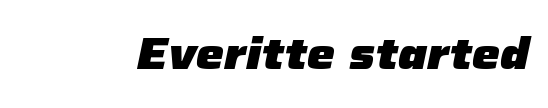
{"italic": "yes", "lean": "right", "slant_degrees": 12, "bold": "yes", "weight": "heavy", "width": "normal", "stroke_contrast": "low", "x_height": "medium", "monospaced": "no", "underline": "no", "letter_spacing": "normal", "letter_spacing_em": 0.0, "glyph_px": 44}
